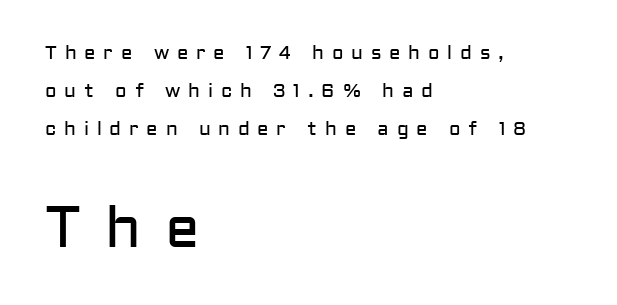
{"serif": "no", "italic": "no", "bold": "no", "weight": "regular", "width": "normal", "stroke_contrast": "low", "x_height": "medium", "monospaced": "no", "underline": "no", "align": "left", "line_spacing": "loose", "line_spacing_ratio": 1.99, "letter_spacing": "wide", "letter_spacing_em": 0.41, "larger_block": "second", "size_ratio": 3.05, "glyph_px": 58}
